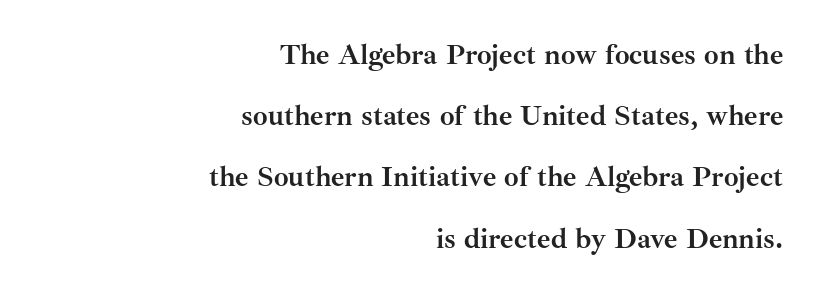
{"serif": "yes", "italic": "no", "bold": "yes", "weight": "semibold", "width": "normal", "stroke_contrast": "medium", "x_height": "small", "monospaced": "no", "underline": "no", "align": "right", "line_spacing": "loose", "line_spacing_ratio": 2.11, "letter_spacing": "normal", "letter_spacing_em": 0.0, "glyph_px": 29}
